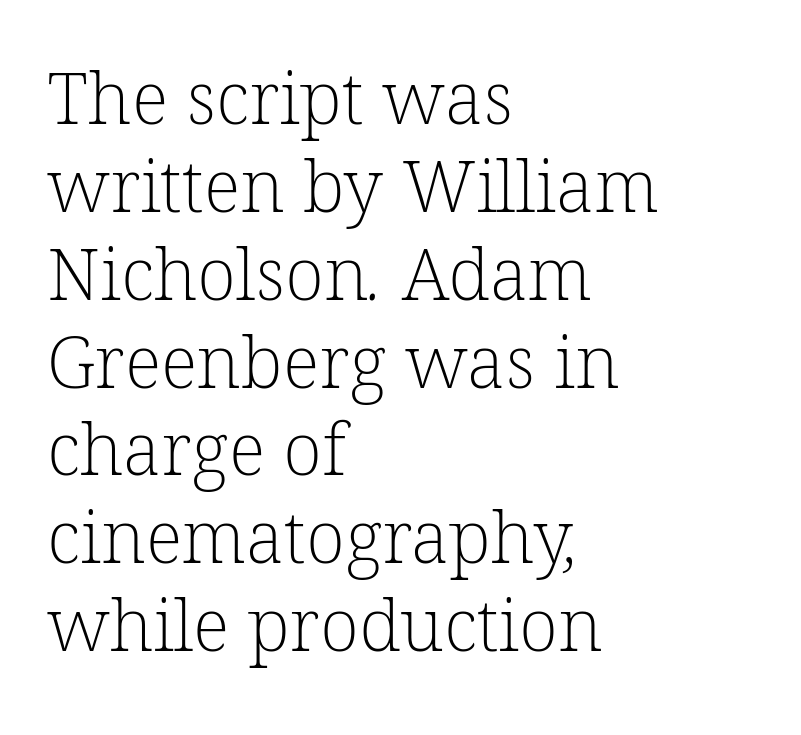
Old-style or modern, the face here clearly has serifs. The words here are not underlined. Note the varied advance widths — an 'i' is clearly narrower than an 'm'. No heavy texture on the line: the type isn't bold. The text block is weighted toward the left margin, trailing off unevenly rightward.
